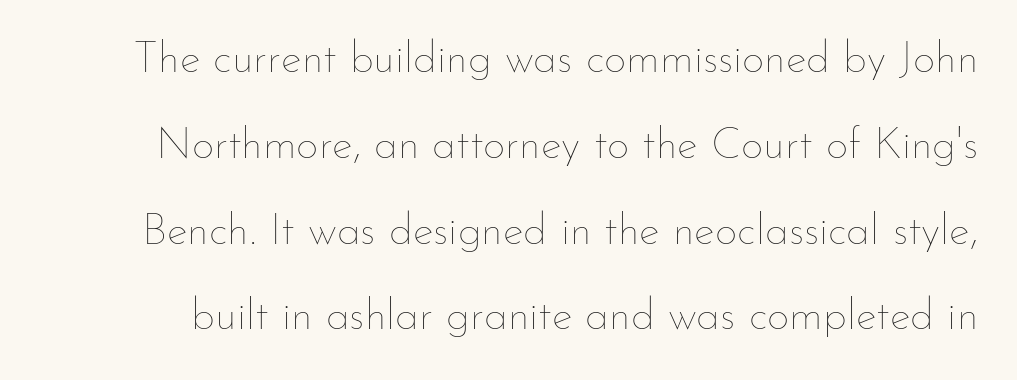
The image shows 44 px thin type, upright; set loose line spacing (1.95x), normal letter spacing, not underlined; low stroke contrast and a small x-height.
